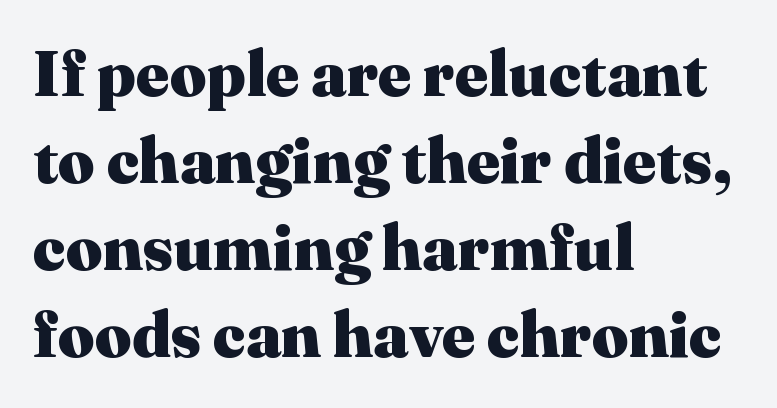
The image shows 64 px heavy serif type, upright; set left-aligned, normal line spacing (1.36x), normal letter spacing, not underlined; medium stroke contrast and a medium x-height.
